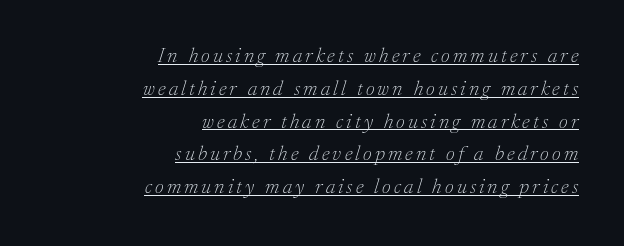
{"italic": "yes", "lean": "right", "slant_degrees": 17, "bold": "no", "underline": "yes", "align": "right", "line_spacing": "normal", "line_spacing_ratio": 1.56, "glyph_px": 21}
